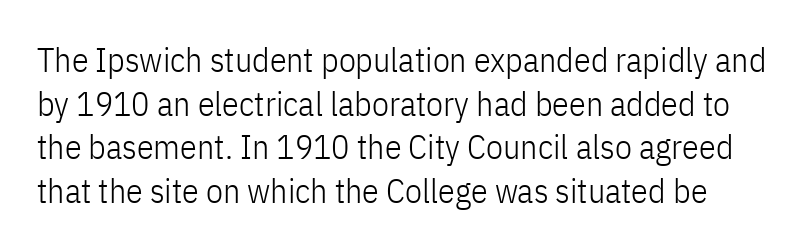
The image shows 34 px light, condensed sans-serif type, upright; set normal line spacing (1.28x), normal letter spacing, not underlined; low stroke contrast and a medium x-height.
